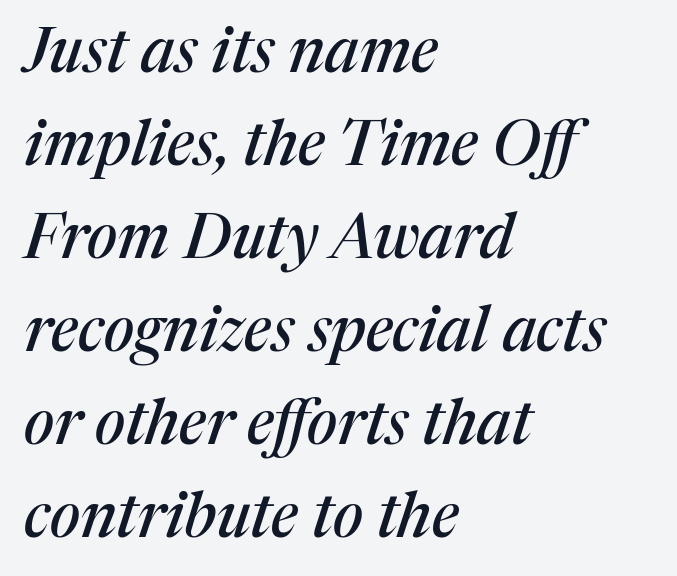
{"serif": "yes", "italic": "yes", "lean": "right", "slant_degrees": 17, "width": "normal", "stroke_contrast": "medium", "x_height": "medium", "monospaced": "no", "underline": "no", "align": "left", "line_spacing": "normal", "line_spacing_ratio": 1.5, "letter_spacing": "normal", "letter_spacing_em": 0.0, "glyph_px": 62}
